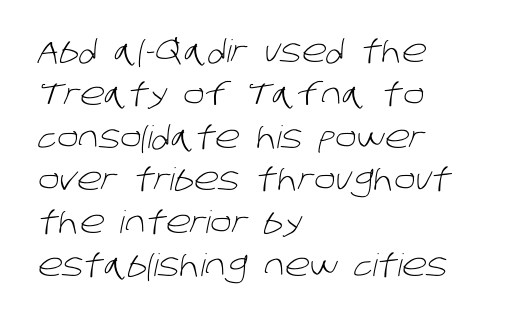
You can tell from the bare stems that sans-serif type was used. Notice how descenders clear the ascenders below comfortably — that's standard leading. Descender tails drop into unmarked territory. Is the type heavy? It reads as light-to-regular instead.
